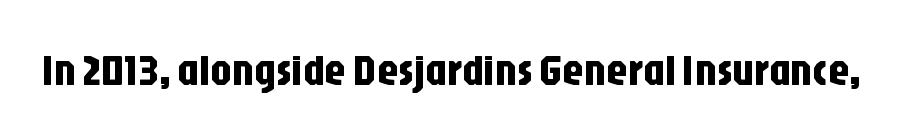
Inter-character spacing is left at the font's built-in metrics. A clean baseline with only descenders dipping below it. Note: no serifs on the glyphs. Posture: vertical.
